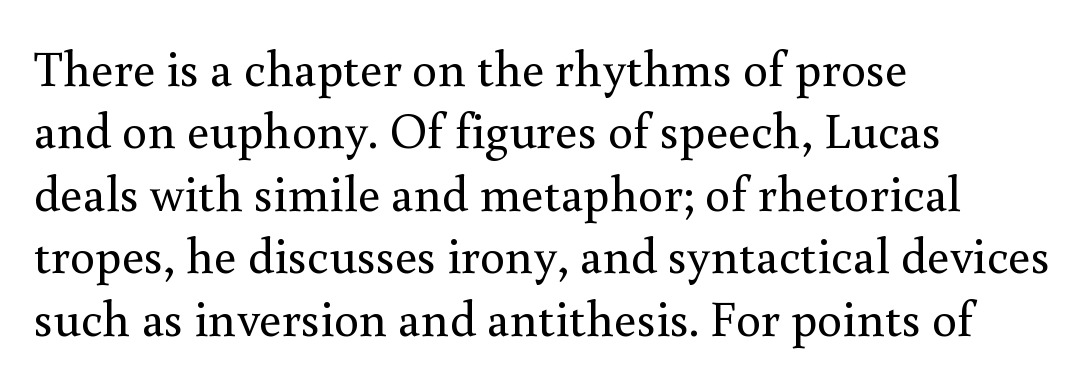
The face used here is rendered with its standard letterfit. Caption: multi-line text, flush left, ragged right. The weight would be labelled regular, book, light, or lighter still. Notice how the stems are strictly vertical — no italics here. Lines of text with bare space underneath.
